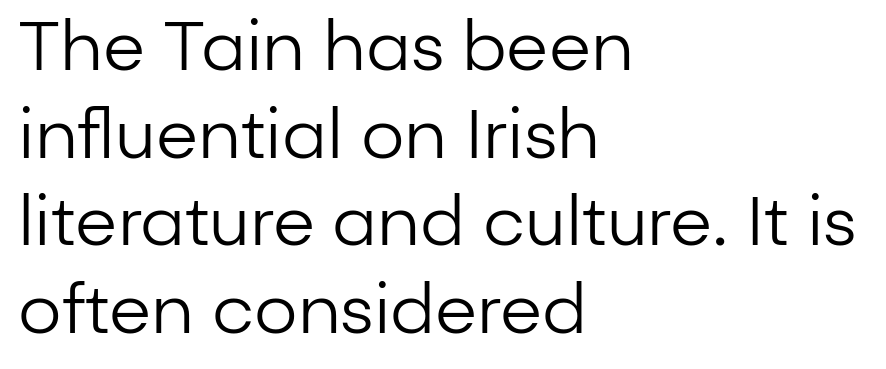
The typesetter chose a ragged-right arrangement here. Heft: none added — not bold. Observe the ordinary spacing: letters are neighbours, not strangers. The rendering uses natural spacing where letterforms have individual widths. Typographically, this falls in the sans-serif category.
